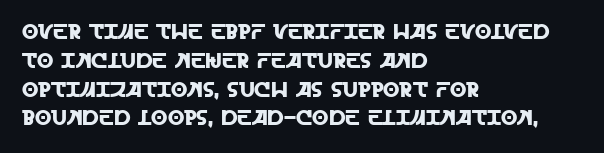
Q: Is the text italic (slanted)? A: No, it is upright.
Q: Is the text underlined? A: No.
Q: How is the paragraph aligned? A: Left-aligned.
Q: Is the spacing between letters normal or unusually wide? A: Normal.
Q: Is the spacing between lines tight, normal or loose? A: Normal.
